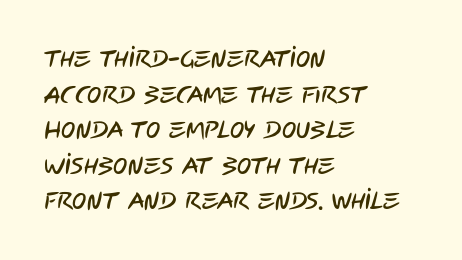
Q: Is the text underlined? A: No.
Q: How is the paragraph aligned? A: Left-aligned.
Q: Is the spacing between letters normal or unusually wide? A: Normal.
Q: Is the spacing between lines tight, normal or loose? A: Normal.
